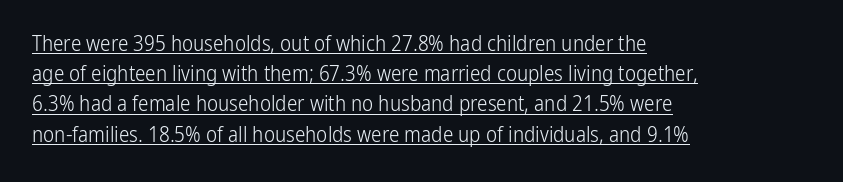
In CSS terms this would be text-align: left. Successive baselines arrive at the customary interval. Tracking value appears to be zero — textbook default spacing. The rendered words wear a rule along their underside. A typesetter would mark this as roman, not italic.
